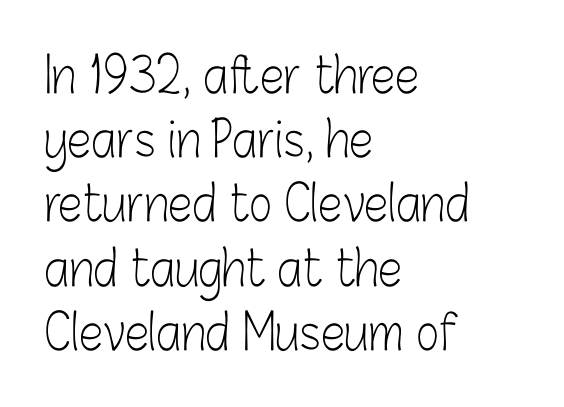
The image shows 49 px light, condensed sans-serif type, upright; set left-aligned, normal line spacing (1.31x), normal letter spacing, not underlined; low stroke contrast and a medium x-height.
